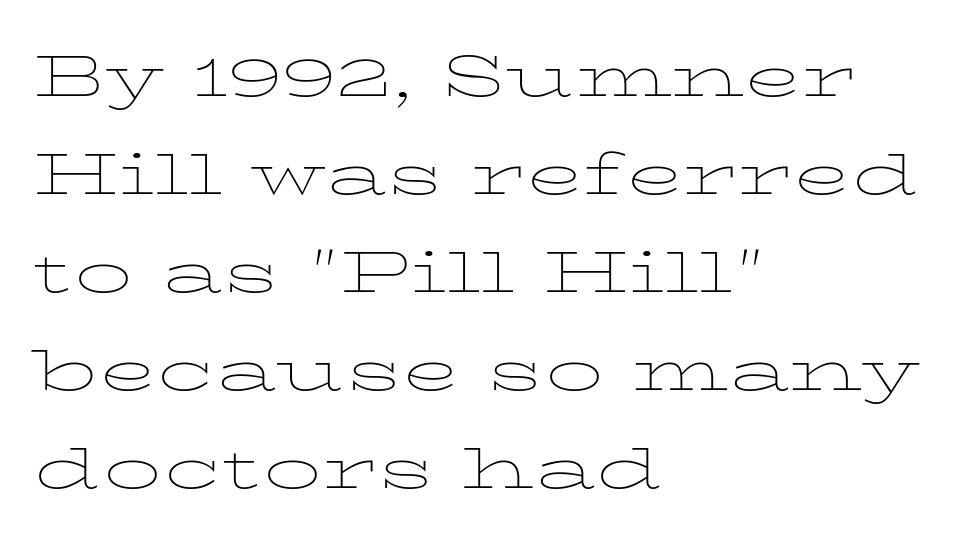
The rag falls on the right side of this text block. Every character sits straight up, as roman type does. Letters rest on an invisible, unmarked baseline. Is this a fixed-width face? No — the glyphs have proportional, varying widths.
